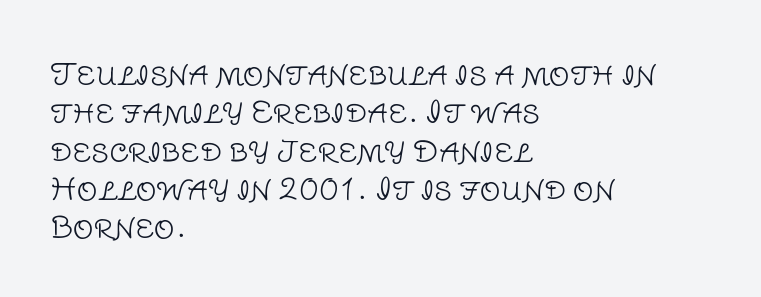
{"serif": "no", "bold": "no", "weight": "light", "width": "normal", "stroke_contrast": "low", "x_height": "large", "monospaced": "no", "underline": "no", "align": "left", "line_spacing": "normal", "line_spacing_ratio": 1.32, "letter_spacing": "normal", "letter_spacing_em": 0.0, "glyph_px": 29}
